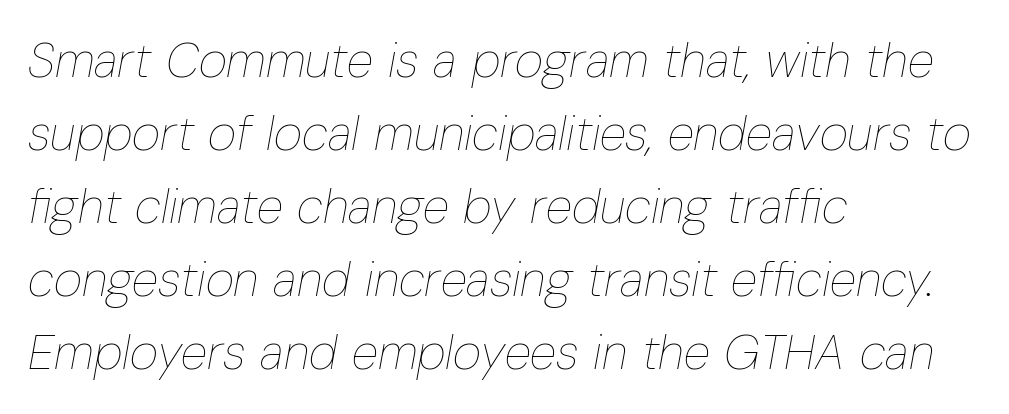
The image shows 49 px thin, condensed type, italic (leaning right); set left-aligned, normal line spacing (1.49x), normal letter spacing, not underlined; low stroke contrast and a medium x-height.
